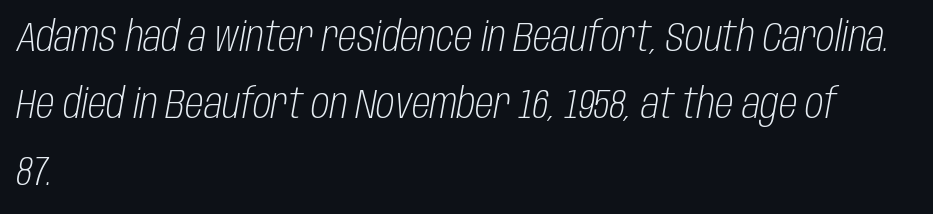
{"italic": "yes", "lean": "right", "slant_degrees": 10, "bold": "no", "weight": "light", "width": "condensed", "stroke_contrast": "low", "x_height": "large", "monospaced": "no", "underline": "no", "align": "left", "line_spacing": "normal", "line_spacing_ratio": 1.6, "letter_spacing": "normal", "letter_spacing_em": 0.0, "glyph_px": 42}
